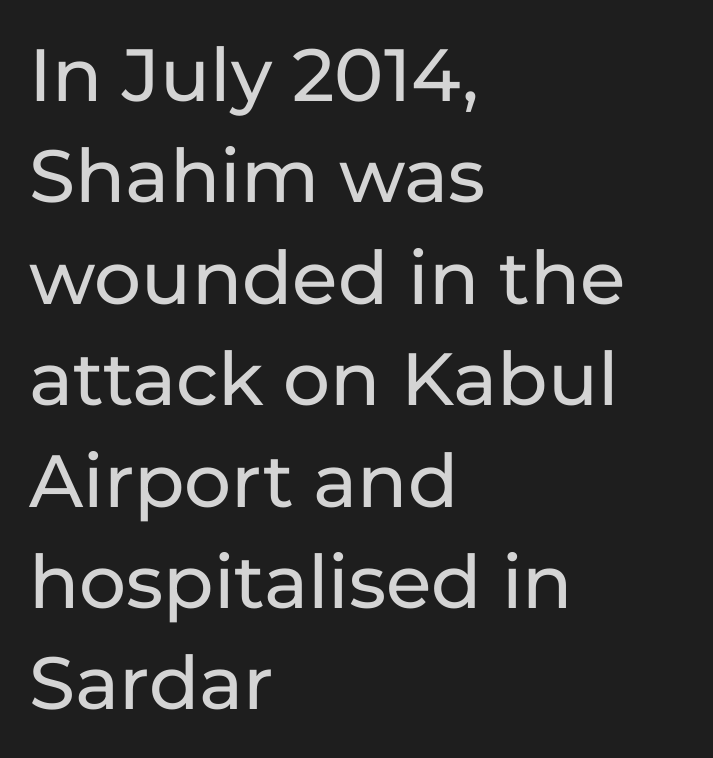
A typesetter would call this proportional, since set widths differ per character. Every stem runs plumb, perpendicular to the baseline. What stands out about the letter spacing? Nothing — it is the standard amount. Lines of text with bare space underneath. In CSS terms this would be text-align: left. I'd call this a sans setting — the letters go barefoot.
